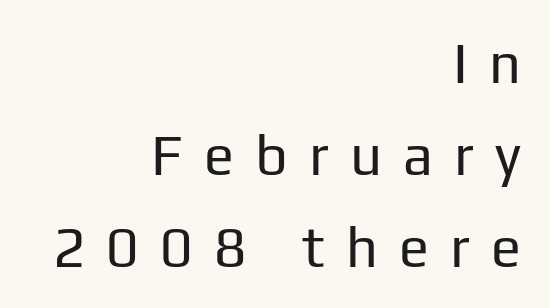
The strip under each line holds only bare page. When letters stand straight like this, we call the style roman or upright. The letters advance in unequal steps, a hallmark of proportional type. Letter spacing: wide. Whoever set this chose a conventional vertical rhythm.
